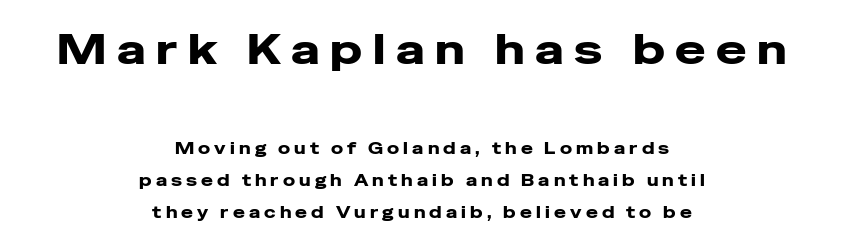
{"serif": "no", "italic": "no", "width": "wide", "stroke_contrast": "low", "x_height": "medium", "monospaced": "no", "underline": "no", "align": "center", "line_spacing": "loose", "line_spacing_ratio": 2.0, "letter_spacing": "wide", "letter_spacing_em": 0.26, "larger_block": "first", "size_ratio": 2.56, "glyph_px": 41}
